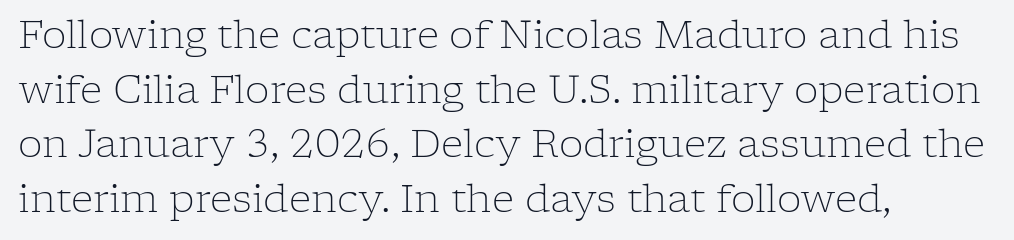
The image shows 39 px light serif type, upright; set left-aligned, normal line spacing (1.4x), normal letter spacing, not underlined; low stroke contrast and a medium x-height.
